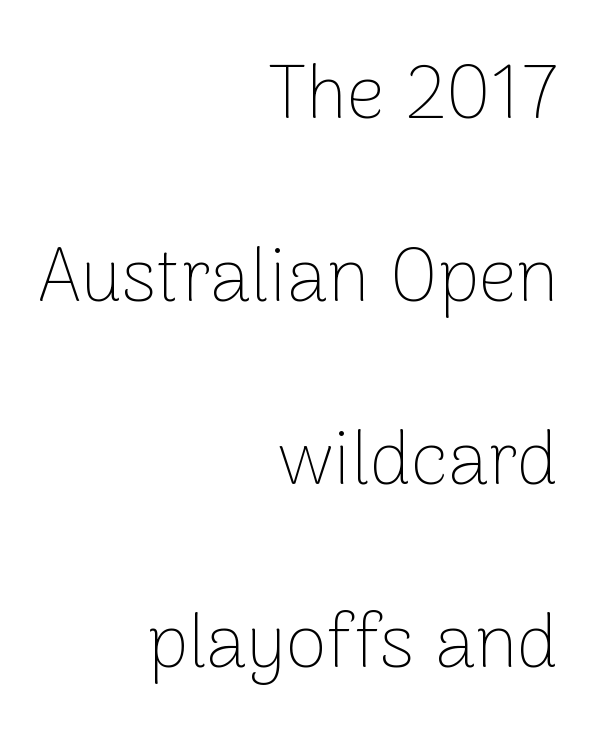
Q: Is the text bold? A: No.
Q: Is the text italic (slanted)? A: No, it is upright.
Q: Is the typeface a serif or a sans-serif typeface? A: Sans-serif.
Q: Is the text underlined? A: No.
Q: How is the paragraph aligned? A: Right-aligned.
Q: Is the spacing between letters normal or unusually wide? A: Normal.
Q: Is the spacing between lines tight, normal or loose? A: Loose.
Q: Width (condensed, normal, or wide)? A: Normal.
Q: Stroke contrast? A: Low.
Q: x-height? A: Medium.
Q: Monospaced? A: No.
